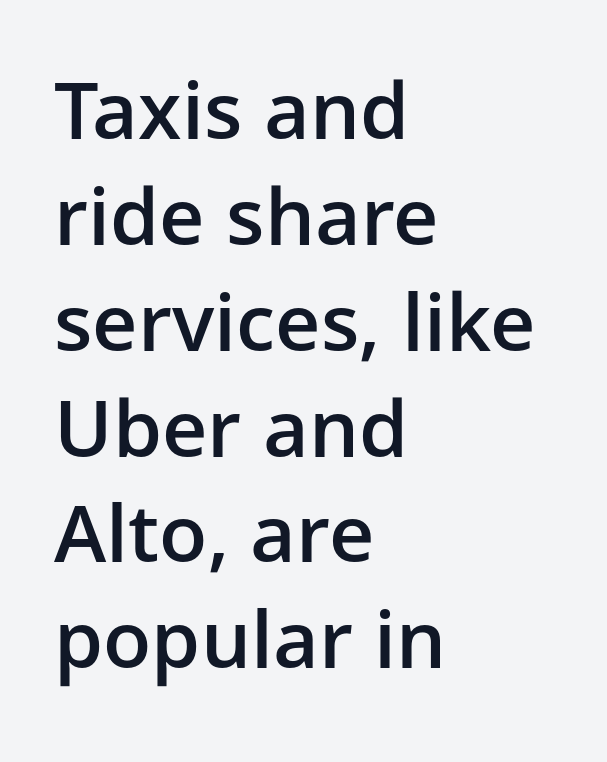
A classic flush-left, rag-right setting is used for this passage. Ascenders rise straight up at ninety degrees. The gap between lines stays unmarked. Characters follow at the spacing the type designer built in. A typesetter would call this proportional, since set widths differ per character.
